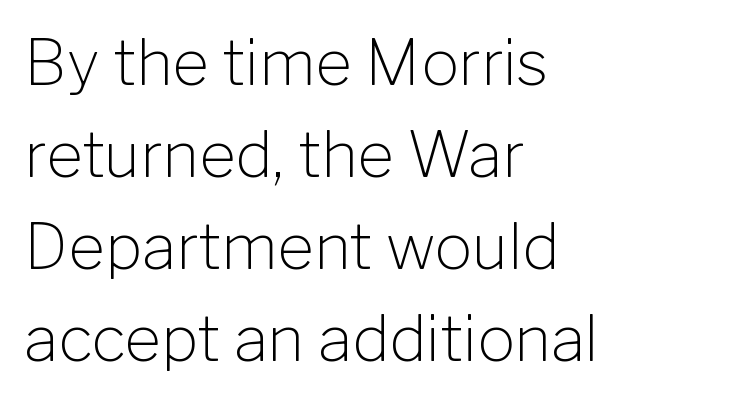
{"serif": "no", "italic": "no", "bold": "no", "weight": "light", "width": "normal", "stroke_contrast": "low", "x_height": "medium", "monospaced": "no", "underline": "no", "align": "left", "line_spacing": "normal", "line_spacing_ratio": 1.46, "letter_spacing": "normal", "letter_spacing_em": 0.0, "glyph_px": 63}
